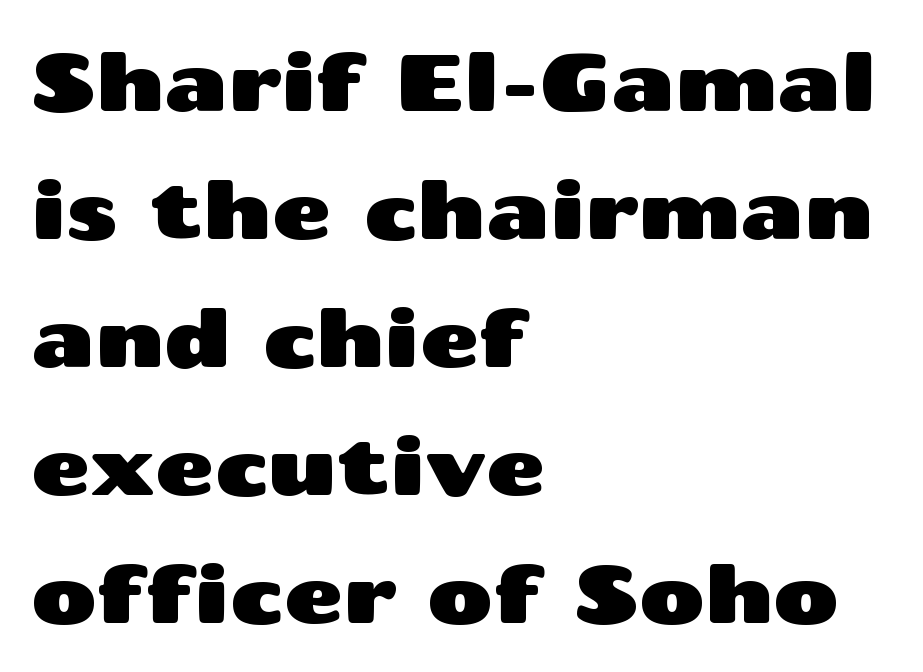
Q: Is the text italic (slanted)? A: No, it is upright.
Q: Is the typeface a serif or a sans-serif typeface? A: Sans-serif.
Q: Is the text underlined? A: No.
Q: How is the paragraph aligned? A: Left-aligned.
Q: Is the spacing between letters normal or unusually wide? A: Normal.
Q: Is the spacing between lines tight, normal or loose? A: Normal.
Q: Width (condensed, normal, or wide)? A: Wide.
Q: Stroke contrast? A: Medium.
Q: x-height? A: Medium.
Q: Monospaced? A: No.
